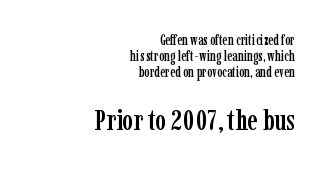
Q: Is the text italic (slanted)? A: No, it is upright.
Q: Is the typeface a serif or a sans-serif typeface? A: Serif.
Q: Is the text underlined? A: No.
Q: How is the paragraph aligned? A: Right-aligned.
Q: Is the spacing between letters normal or unusually wide? A: Normal.
Q: Is the spacing between lines tight, normal or loose? A: Tight.
Q: Which block of text is set in a larger size, the first (top) or the second (bottom)? A: The second (bottom) one.
Q: Width (condensed, normal, or wide)? A: Condensed.
Q: Stroke contrast? A: Low.
Q: x-height? A: Medium.
Q: Monospaced? A: No.
